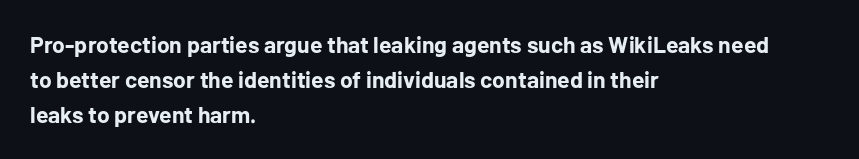
The image shows 23 px bold type, upright; set left-aligned, normal line spacing (1.53x), normal letter spacing, not underlined.
